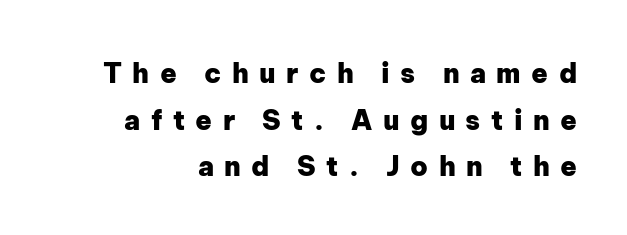
Q: Is the text bold? A: Yes.
Q: Is the text italic (slanted)? A: No, it is upright.
Q: Is the text underlined? A: No.
Q: Is the spacing between letters normal or unusually wide? A: Unusually wide.
